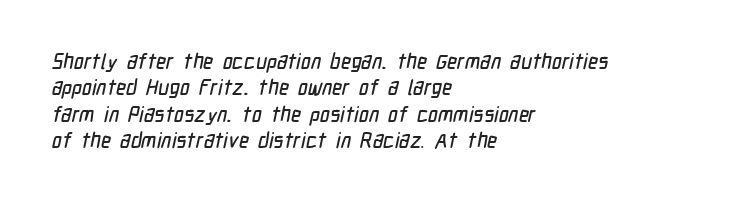
The image shows 21 px text type; set left-aligned, normal line spacing (1.26x), normal letter spacing, not underlined.
